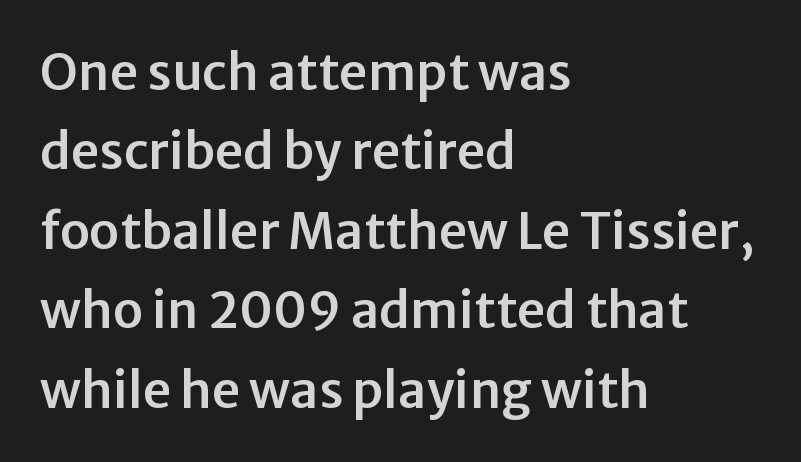
Q: Is the text italic (slanted)? A: No, it is upright.
Q: Is the typeface a serif or a sans-serif typeface? A: Sans-serif.
Q: Is the text underlined? A: No.
Q: How is the paragraph aligned? A: Left-aligned.
Q: Is the spacing between letters normal or unusually wide? A: Normal.
Q: Is the spacing between lines tight, normal or loose? A: Normal.
Q: Width (condensed, normal, or wide)? A: Normal.
Q: Stroke contrast? A: Low.
Q: x-height? A: Medium.
Q: Monospaced? A: No.
